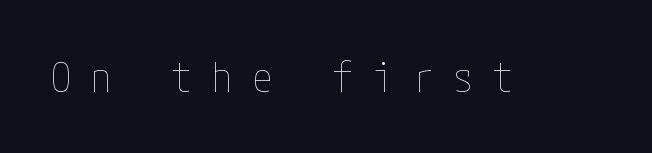
Q: Is the text bold? A: No.
Q: Is the text italic (slanted)? A: No, it is upright.
Q: Is the text underlined? A: No.
Q: Is the spacing between letters normal or unusually wide? A: Unusually wide.
Q: Width (condensed, normal, or wide)? A: Condensed.
Q: Stroke contrast? A: Low.
Q: x-height? A: Medium.
